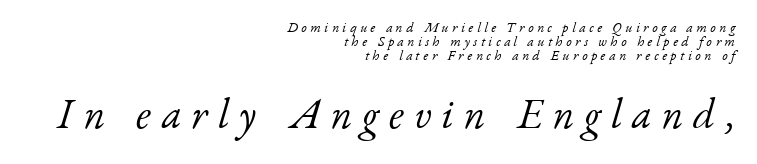
Compared with ordinary roman type, these characters are visibly tilted. Between one letter and the next there's a generous, obvious gap. Think standard paragraph weight, or any step lighter than that. The glyphs in this specimen are seriffed. Horizontal bands of white between lines are thin slivers. Each row of text sits above clean, open space.
